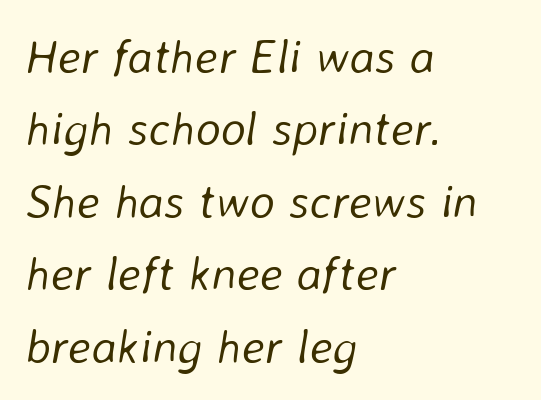
{"italic": "yes", "lean": "right", "slant_degrees": 8, "bold": "no", "weight": "light", "width": "normal", "stroke_contrast": "low", "x_height": "medium", "monospaced": "no", "underline": "no", "align": "left", "line_spacing": "normal", "line_spacing_ratio": 1.51, "letter_spacing": "normal", "letter_spacing_em": 0.0, "glyph_px": 48}
